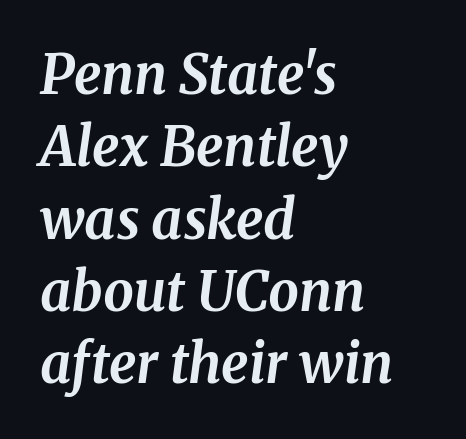
The image shows 54 px bold serif type, italic (leaning right); set left-aligned, normal line spacing (1.34x), normal letter spacing, not underlined; medium stroke contrast and a medium x-height.
